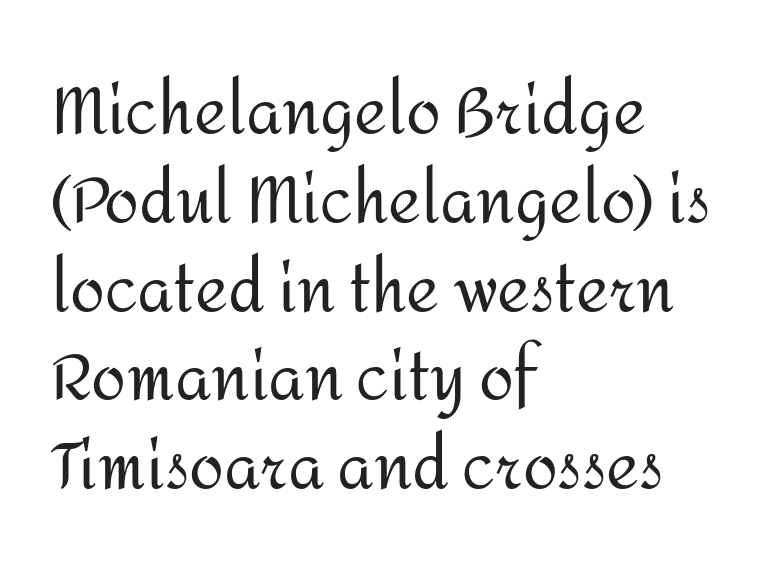
The image shows 63 px regular-weight sans-serif type, upright; set left-aligned, normal line spacing (1.41x), normal letter spacing, not underlined; medium stroke contrast and a medium x-height.
